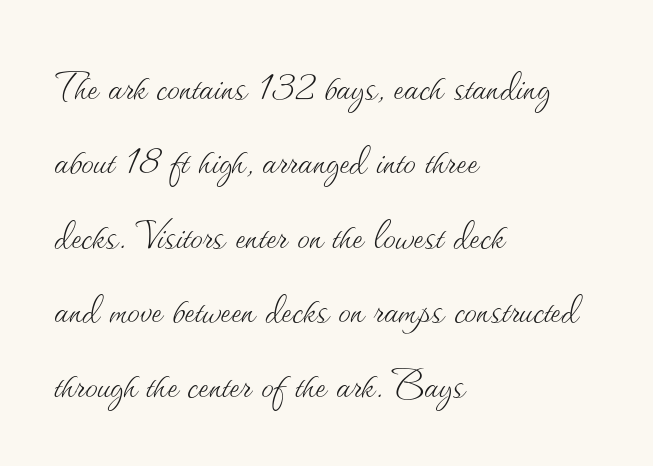
{"bold": "no", "weight": "thin", "width": "normal", "stroke_contrast": "medium", "x_height": "small", "monospaced": "no", "underline": "no", "align": "left", "line_spacing": "normal", "line_spacing_ratio": 1.49, "letter_spacing": "normal", "letter_spacing_em": 0.0, "glyph_px": 50}
